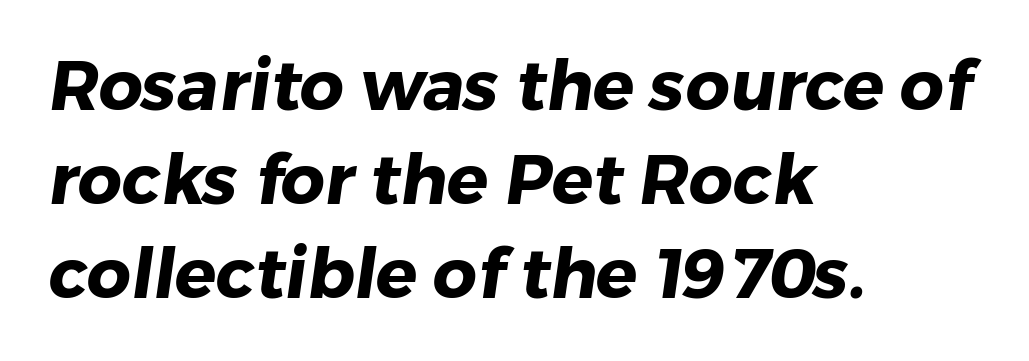
How heavy is the stroke? Heavy — this is a bold. The paragraph has a hard left edge and a soft right edge. The string is rendered with underlining switched off. Nothing sits at the stroke ends, so this counts as sans-serif.
